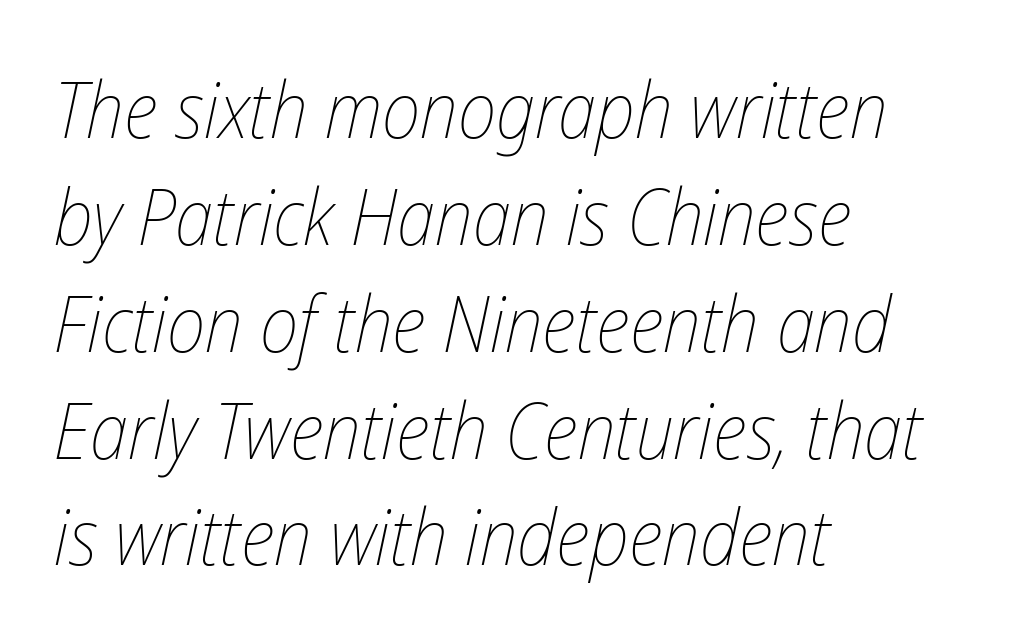
Q: Is the text bold? A: No.
Q: Is the text italic (slanted)? A: Yes, it leans right by about 12 degrees.
Q: Is the text underlined? A: No.
Q: How is the paragraph aligned? A: Left-aligned.
Q: Is the spacing between letters normal or unusually wide? A: Normal.
Q: Is the spacing between lines tight, normal or loose? A: Normal.
Q: Width (condensed, normal, or wide)? A: Condensed.
Q: Stroke contrast? A: Low.
Q: x-height? A: Medium.
Q: Monospaced? A: No.
